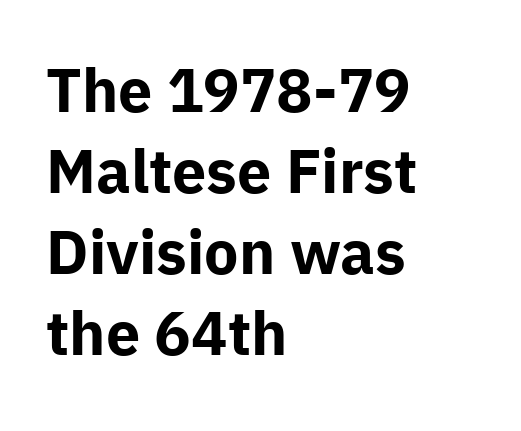
The image shows 61 px bold sans-serif type, upright; set left-aligned, normal line spacing (1.33x), normal letter spacing, not underlined; low stroke contrast and a medium x-height.
